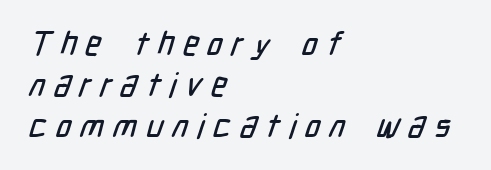
{"serif": "no", "width": "condensed", "stroke_contrast": "low", "x_height": "medium", "monospaced": "no", "underline": "no", "align": "left", "line_spacing_ratio": 1.24, "letter_spacing": "wide", "letter_spacing_em": 0.27, "glyph_px": 33}
